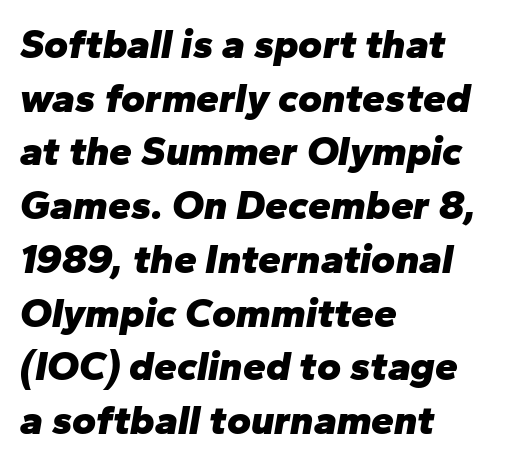
The image shows 41 px heavy type, italic (leaning right); set left-aligned, normal line spacing (1.31x), normal letter spacing, not underlined; low stroke contrast and a medium x-height.
